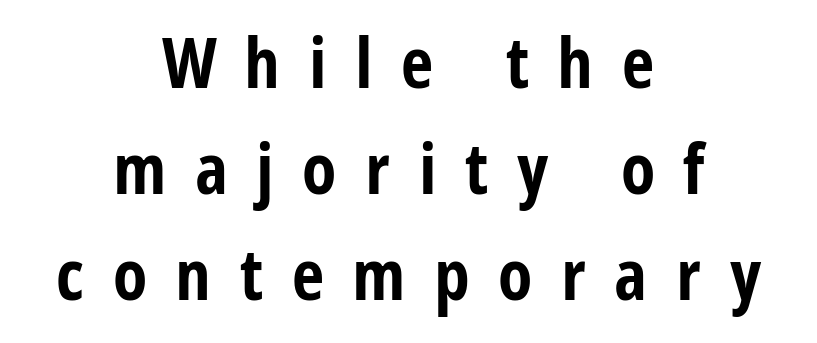
Q: Is the text bold? A: Yes.
Q: Is the text italic (slanted)? A: No, it is upright.
Q: Is the typeface a serif or a sans-serif typeface? A: Sans-serif.
Q: Is the text underlined? A: No.
Q: How is the paragraph aligned? A: Centered.
Q: Is the spacing between letters normal or unusually wide? A: Unusually wide.
Q: Is the spacing between lines tight, normal or loose? A: Normal.
Q: Width (condensed, normal, or wide)? A: Condensed.
Q: Stroke contrast? A: Low.
Q: x-height? A: Large.
Q: Monospaced? A: No.
